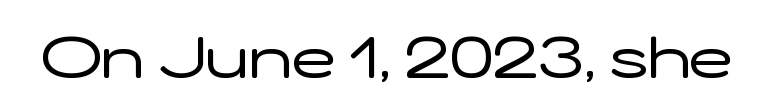
This rendering leaves character spacing at its baseline value. The rendering uses natural spacing where letterforms have individual widths. Regarding serifs, this sample does without them. Unmarked baselines from the first word to the last. Nothing heavy about these letters — not bold at all. The lettering holds an erect, upright posture throughout.
